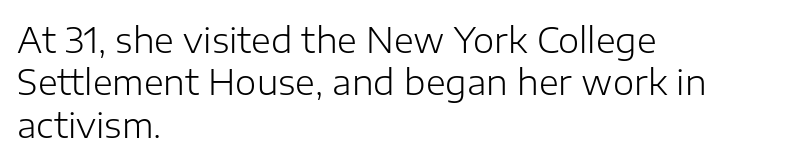
Type style note: lacks serifs. Posture: vertical. The face used here is proportionally spaced, like ordinary book or web type. The leading is moderate, giving the passage an even texture.
